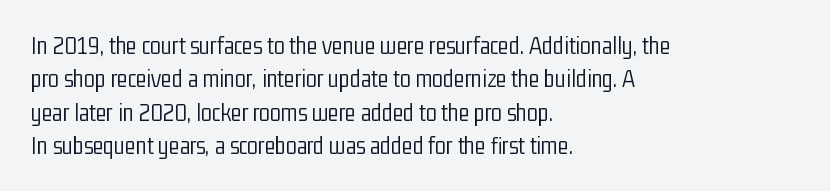
{"italic": "no", "bold": "no", "underline": "no", "align": "left", "line_spacing": "normal", "line_spacing_ratio": 1.34, "letter_spacing": "normal", "letter_spacing_em": 0.0, "glyph_px": 25}
